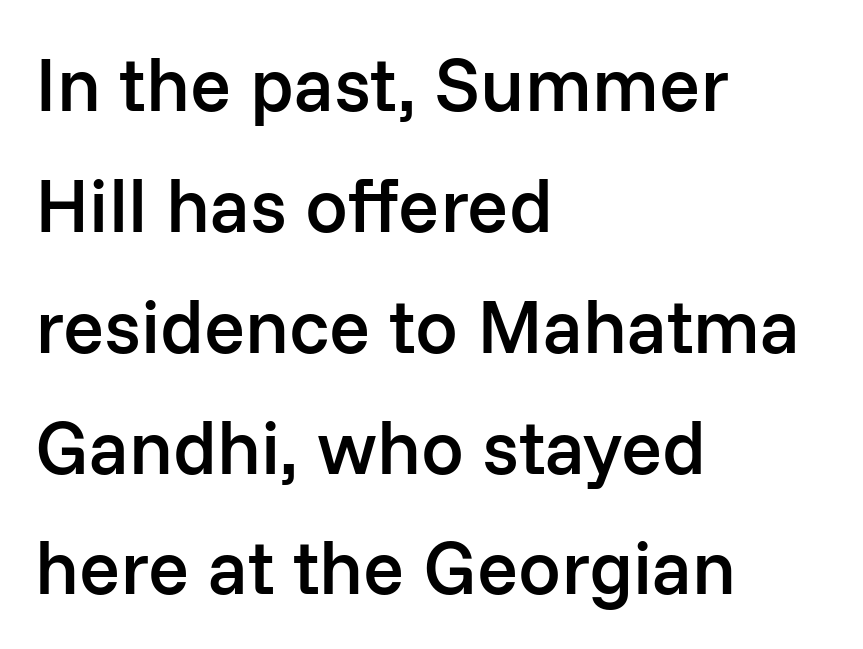
{"serif": "no", "italic": "no", "bold": "semi", "weight": "semibold", "width": "normal", "stroke_contrast": "low", "x_height": "medium", "monospaced": "no", "underline": "no", "align": "left", "line_spacing": "normal", "line_spacing_ratio": 1.59, "letter_spacing": "normal", "letter_spacing_em": 0.0, "glyph_px": 76}
